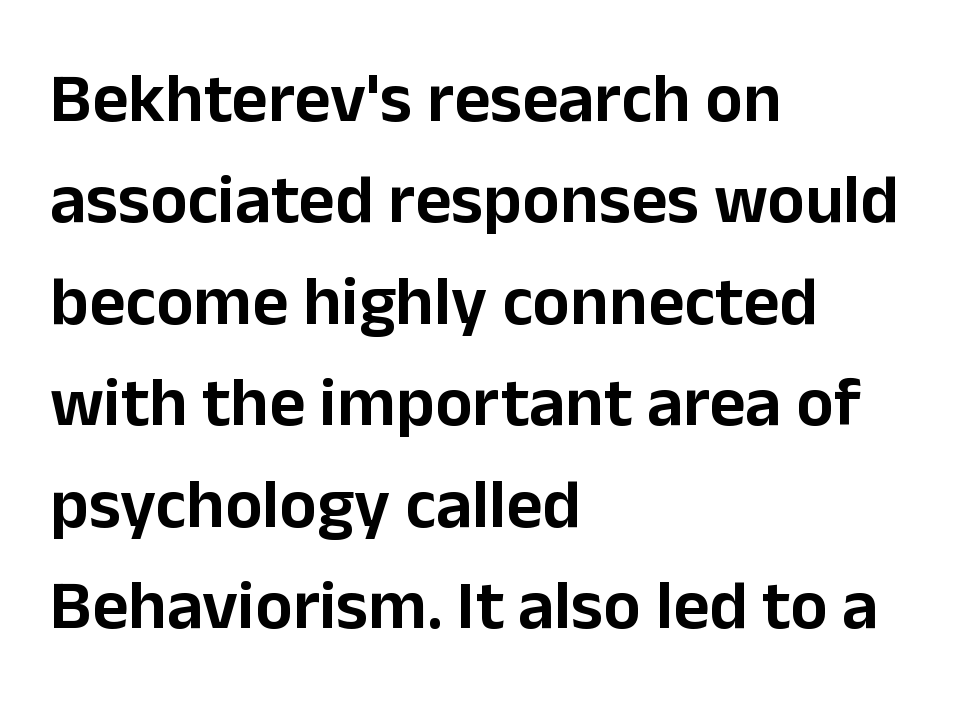
{"serif": "no", "italic": "no", "width": "normal", "stroke_contrast": "low", "x_height": "medium", "monospaced": "no", "underline": "no", "align": "left", "line_spacing": "normal", "line_spacing_ratio": 1.45, "letter_spacing": "normal", "letter_spacing_em": 0.0, "glyph_px": 70}
